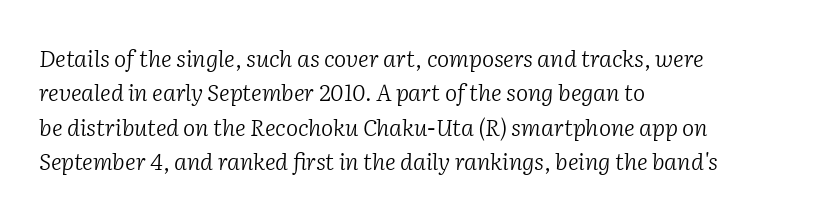
Q: Is the text bold? A: No.
Q: Is the text italic (slanted)? A: Yes, it leans right by about 2 degrees.
Q: Is the text underlined? A: No.
Q: How is the paragraph aligned? A: Left-aligned.
Q: Is the spacing between letters normal or unusually wide? A: Normal.
Q: Is the spacing between lines tight, normal or loose? A: Normal.
